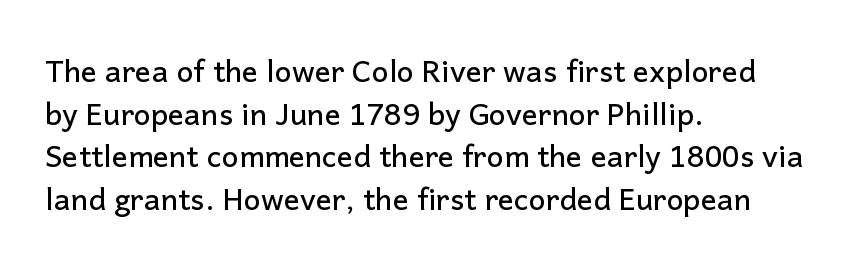
The horizontal fit of the characters is conventional and even. This is roman type, the default non-slanted kind. Note: no serifs on the glyphs. The designer left line spacing at the default. This sample has the flowing, uneven cadence of proportional lettering. Left-aligned paragraph, ragged on the right.
